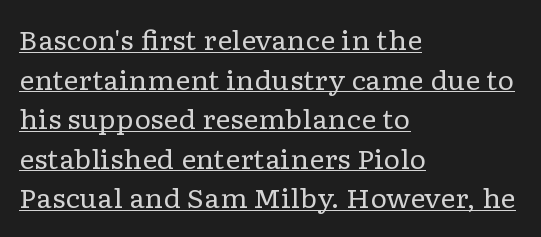
When letters stand straight like this, we call the style roman or upright. The ragged edge is on the right, which tells us the setting is flush left. This block has exactly the height ordinary leading produces. Has an underline been added? It has.
